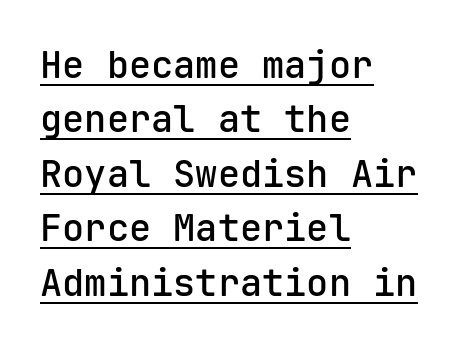
{"serif": "no", "italic": "no", "bold": "semi", "weight": "semibold", "width": "normal", "stroke_contrast": "low", "x_height": "medium", "monospaced": "yes", "underline": "yes", "align": "left", "line_spacing": "normal", "line_spacing_ratio": 1.47, "letter_spacing": "normal", "letter_spacing_em": 0.0, "glyph_px": 37}
